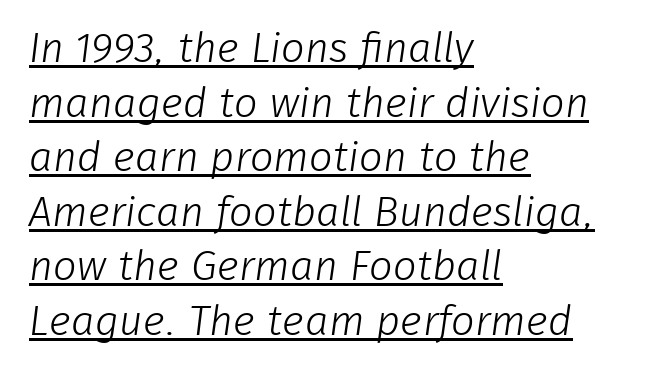
{"serif": "no", "bold": "no", "weight": "light", "width": "normal", "stroke_contrast": "low", "x_height": "medium", "monospaced": "no", "underline": "yes", "align": "left", "line_spacing": "normal", "line_spacing_ratio": 1.3, "letter_spacing": "normal", "letter_spacing_em": 0.0, "glyph_px": 42}
